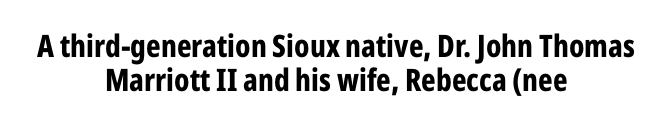
How would I describe the line gaps? Narrow and economical. The area under the type is left untouched. The letters sit at their default tracking, neither squeezed nor spread. The passage shown is typeset with a sans-serif family.
